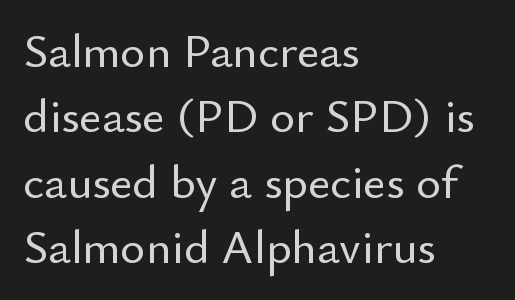
These lines keep a tight, regular rhythm from letter to letter. Notice how the stems are strictly vertical — no italics here. The passage shown stacks its lines at a standard gap. In terms of letterform style, serifs are entirely absent. Left-aligned paragraph, ragged on the right. The rendering uses natural spacing where letterforms have individual widths.
